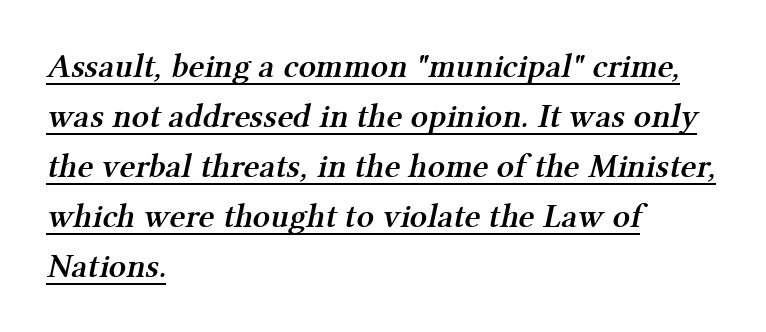
Q: Is the text bold? A: Semi-bold.
Q: Is the typeface a serif or a sans-serif typeface? A: Serif.
Q: Is the text underlined? A: Yes.
Q: How is the paragraph aligned? A: Left-aligned.
Q: Is the spacing between letters normal or unusually wide? A: Normal.
Q: Is the spacing between lines tight, normal or loose? A: Normal.
Q: Width (condensed, normal, or wide)? A: Normal.
Q: Stroke contrast? A: Medium.
Q: x-height? A: Medium.
Q: Monospaced? A: No.
